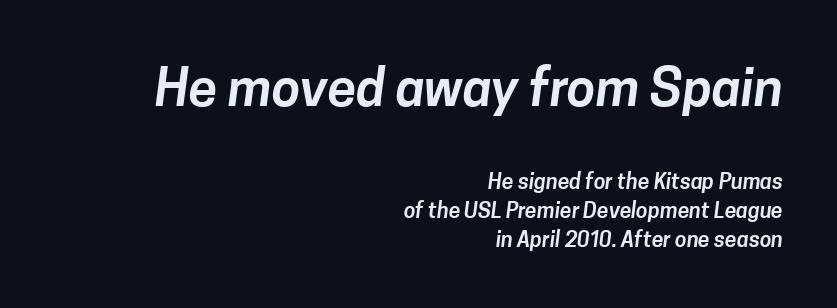
Q: Is the typeface a serif or a sans-serif typeface? A: Sans-serif.
Q: Is the text underlined? A: No.
Q: How is the paragraph aligned? A: Right-aligned.
Q: Is the spacing between letters normal or unusually wide? A: Normal.
Q: Is the spacing between lines tight, normal or loose? A: Normal.
Q: Which block of text is set in a larger size, the first (top) or the second (bottom)? A: The first (top) one.
Q: Width (condensed, normal, or wide)? A: Normal.
Q: Stroke contrast? A: Low.
Q: x-height? A: Medium.
Q: Monospaced? A: No.
